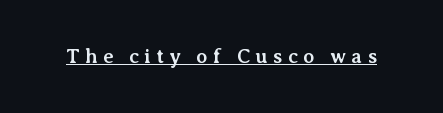
The image shows 20 px bold type, upright; set unusually wide letter spacing (+0.27 em), underlined.
